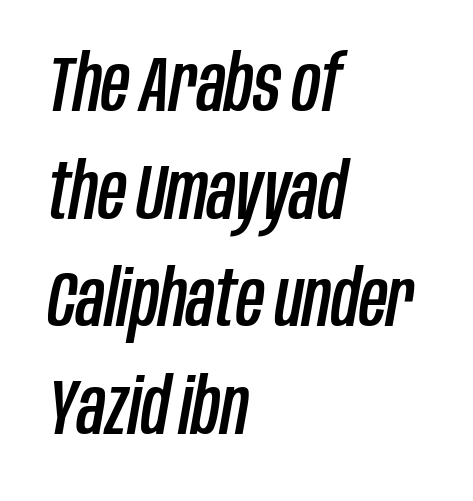
{"italic": "yes", "lean": "right", "slant_degrees": 10, "width": "condensed", "stroke_contrast": "low", "x_height": "large", "monospaced": "no", "underline": "no", "align": "left", "line_spacing": "normal", "line_spacing_ratio": 1.38, "letter_spacing": "normal", "letter_spacing_em": 0.0, "glyph_px": 78}
